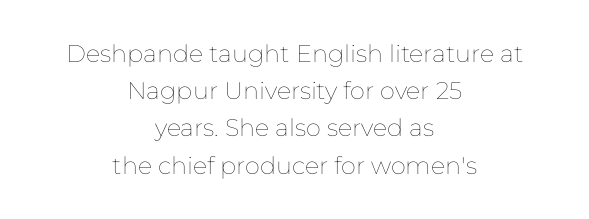
The image shows 24 px text type, upright; set centered, normal line spacing (1.55x), normal letter spacing, not underlined.
